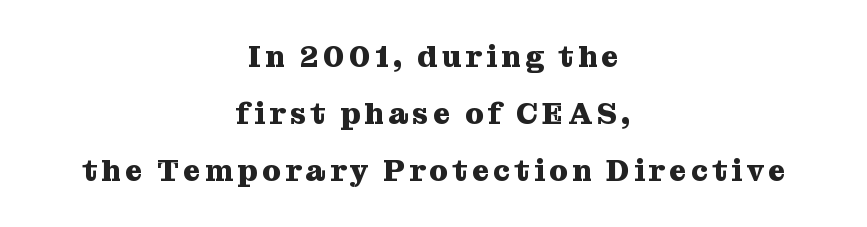
{"serif": "yes", "italic": "no", "bold": "yes", "weight": "heavy", "width": "normal", "stroke_contrast": "medium", "x_height": "medium", "monospaced": "no", "underline": "no", "align": "center", "line_spacing": "loose", "line_spacing_ratio": 1.9, "glyph_px": 30}
